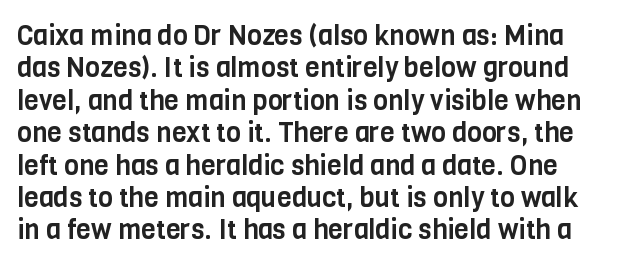
Q: Is the text italic (slanted)? A: No, it is upright.
Q: Is the text underlined? A: No.
Q: Is the spacing between letters normal or unusually wide? A: Normal.
